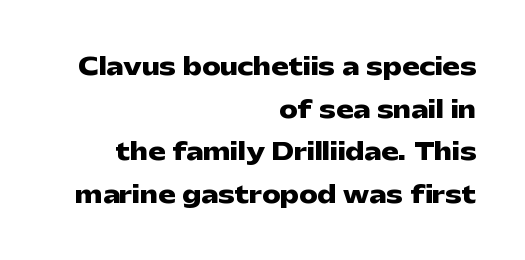
{"italic": "no", "bold": "yes", "underline": "no", "align": "right", "line_spacing_ratio": 1.85, "letter_spacing": "normal", "letter_spacing_em": 0.0, "glyph_px": 23}
